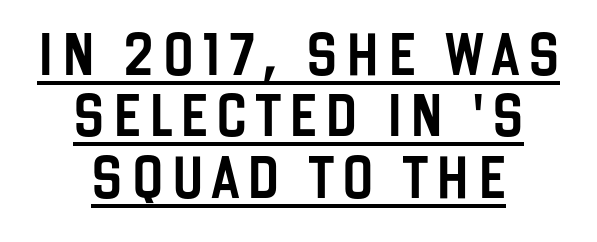
Leading: standard. To sum up the face: it is a sans, with no serifs. Compared with typical body copy, the letter spacing here is much looser. Every word sits above its own underline.
